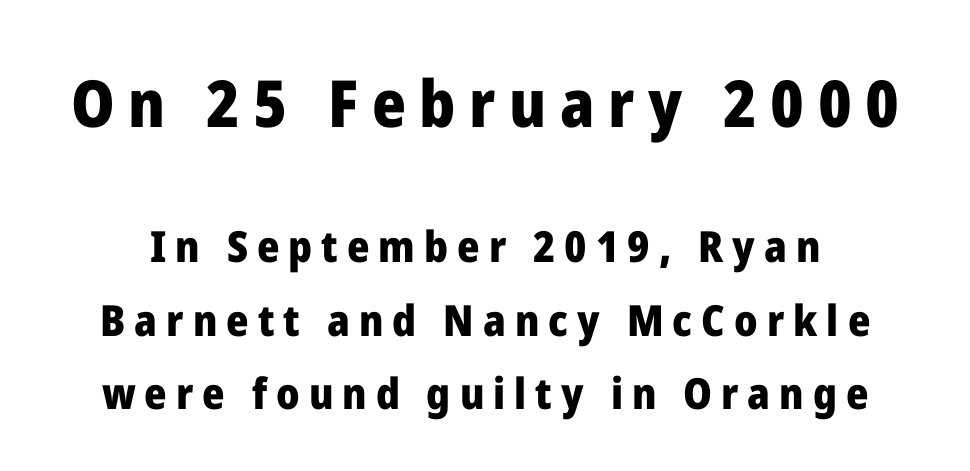
Q: Is the text bold? A: Yes.
Q: Is the text italic (slanted)? A: No, it is upright.
Q: Is the typeface a serif or a sans-serif typeface? A: Sans-serif.
Q: Is the text underlined? A: No.
Q: Is the spacing between letters normal or unusually wide? A: Unusually wide.
Q: Which block of text is set in a larger size, the first (top) or the second (bottom)? A: The first (top) one.
Q: Width (condensed, normal, or wide)? A: Normal.
Q: Stroke contrast? A: Low.
Q: x-height? A: Medium.
Q: Monospaced? A: No.
